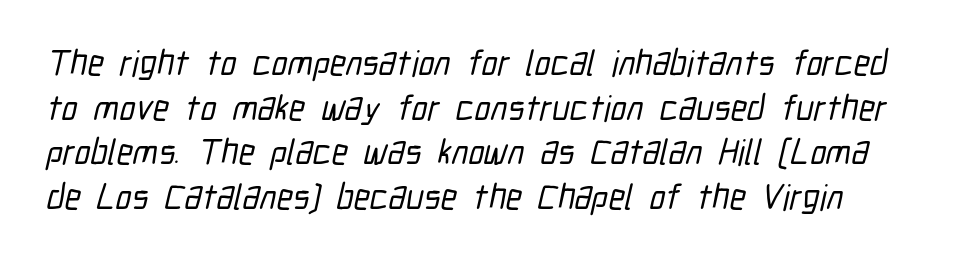
{"serif": "no", "width": "condensed", "stroke_contrast": "low", "x_height": "medium", "monospaced": "no", "underline": "no", "align": "left", "line_spacing_ratio": 1.24, "letter_spacing": "normal", "letter_spacing_em": 0.0, "glyph_px": 36}
